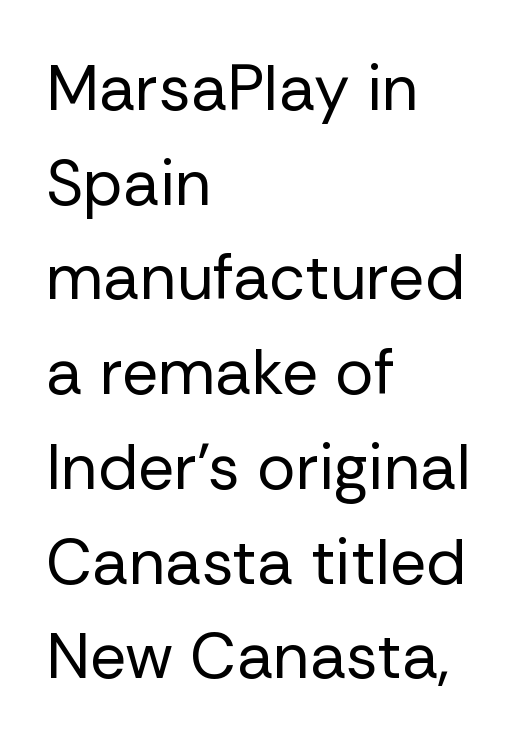
{"serif": "no", "italic": "no", "bold": "no", "weight": "regular", "width": "normal", "stroke_contrast": "low", "x_height": "medium", "monospaced": "no", "underline": "no", "align": "left", "line_spacing": "normal", "line_spacing_ratio": 1.48, "letter_spacing": "normal", "letter_spacing_em": 0.0, "glyph_px": 64}
